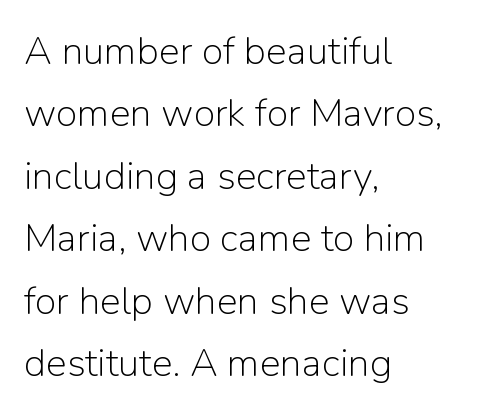
The image shows 39 px light sans-serif type, upright; set left-aligned, normal line spacing (1.6x), normal letter spacing, not underlined; low stroke contrast and a medium x-height.
